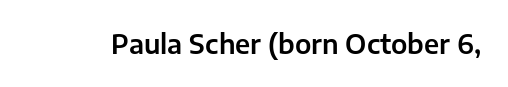
Is there any slant? The stems are plumb. Descenders are the only things crossing below the line. The line texture is even and compact thanks to regular tracking.
